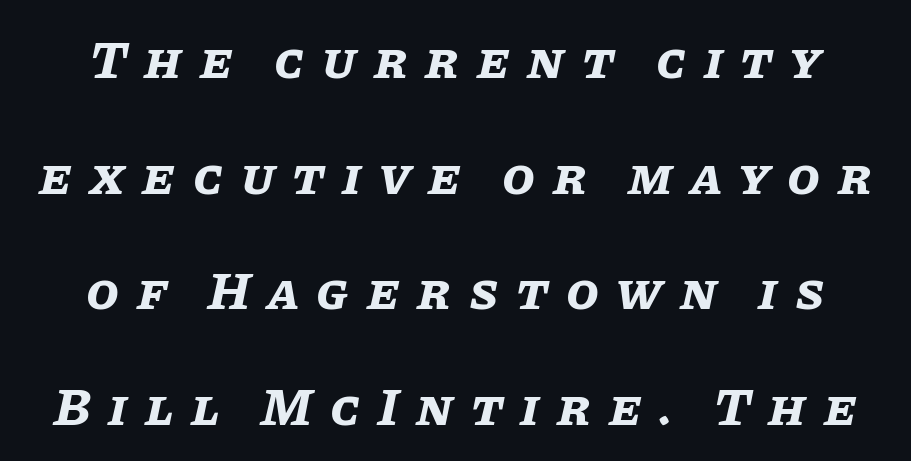
The image shows 53 px bold type, italic (leaning right); set centered, loose line spacing (2.18x), unusually wide letter spacing (+0.33 em), not underlined; low stroke contrast and a large x-height.
